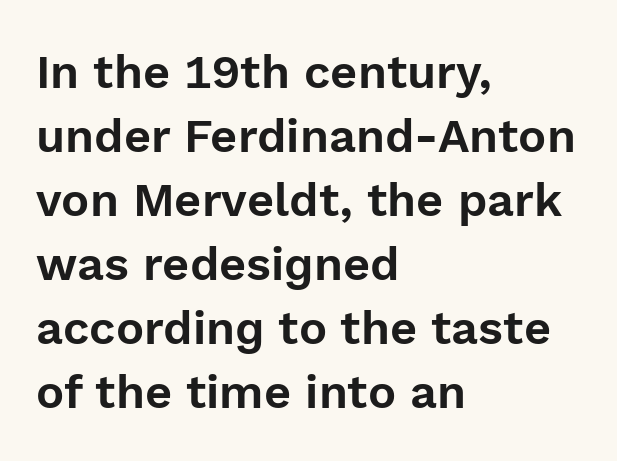
{"serif": "no", "italic": "no", "width": "normal", "x_height": "medium", "monospaced": "no", "underline": "no", "align": "left", "line_spacing": "normal", "line_spacing_ratio": 1.36, "letter_spacing": "normal", "letter_spacing_em": 0.0, "glyph_px": 47}
